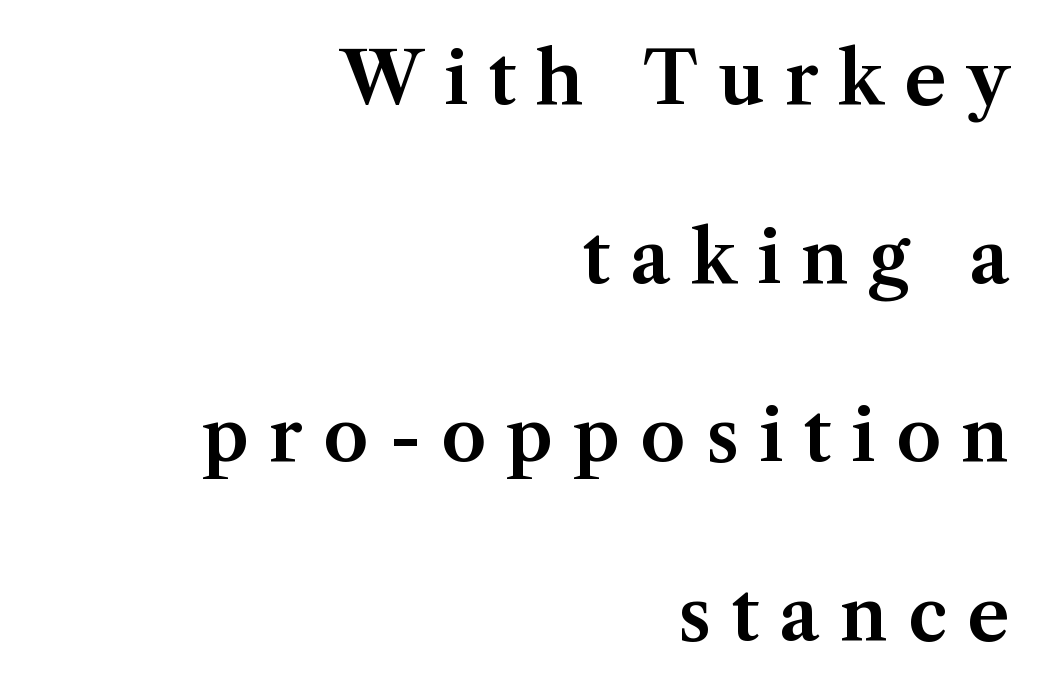
Q: Is the text italic (slanted)? A: No, it is upright.
Q: Is the typeface a serif or a sans-serif typeface? A: Serif.
Q: Is the text underlined? A: No.
Q: How is the paragraph aligned? A: Right-aligned.
Q: Is the spacing between letters normal or unusually wide? A: Unusually wide.
Q: Is the spacing between lines tight, normal or loose? A: Loose.
Q: Width (condensed, normal, or wide)? A: Normal.
Q: Stroke contrast? A: Medium.
Q: x-height? A: Medium.
Q: Monospaced? A: No.
